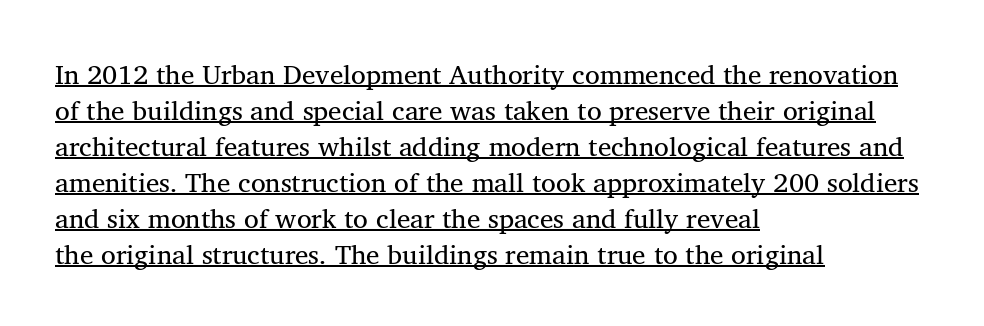
Q: Is the text bold? A: No.
Q: Is the text italic (slanted)? A: No, it is upright.
Q: Is the text underlined? A: Yes.
Q: How is the paragraph aligned? A: Left-aligned.
Q: Is the spacing between letters normal or unusually wide? A: Normal.
Q: Is the spacing between lines tight, normal or loose? A: Normal.
